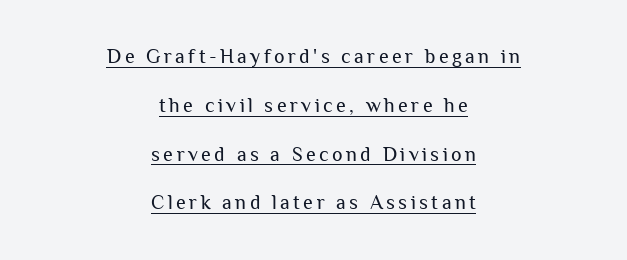
The image shows 20 px text type, upright; set centered, loose line spacing (2.44x), underlined.
